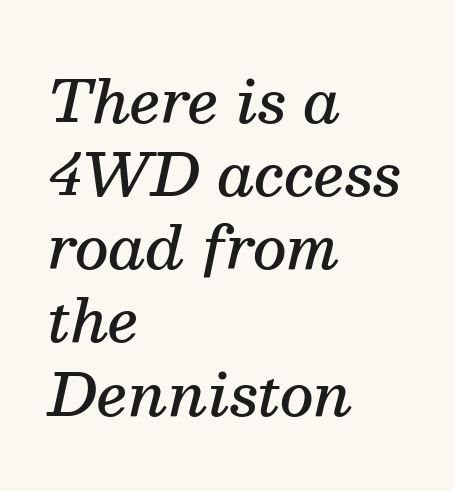
{"serif": "yes", "italic": "yes", "lean": "right", "slant_degrees": 13, "bold": "semi", "weight": "semibold", "width": "normal", "stroke_contrast": "medium", "x_height": "medium", "monospaced": "no", "underline": "no", "align": "left", "line_spacing_ratio": 1.24, "letter_spacing": "normal", "letter_spacing_em": 0.0, "glyph_px": 59}
